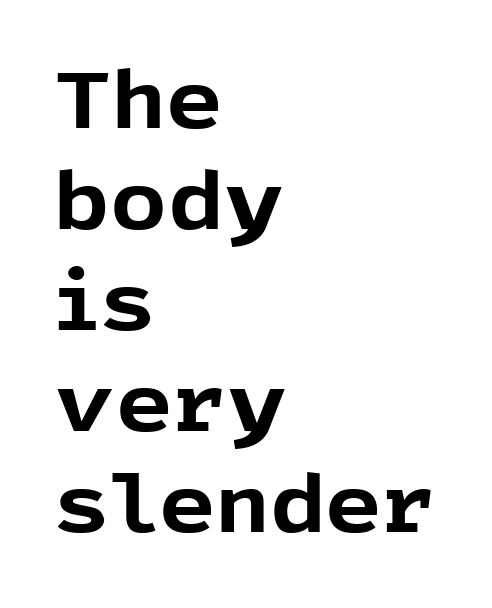
This is sans-serif lettering, the kind often seen on screens and signage. Short and long lines alike share a common starting point at left. When letters stand straight like this, we call the style roman or upright. The tracking reads as untouched default to a designer's eye. Descender tails drop into unmarked territory.
